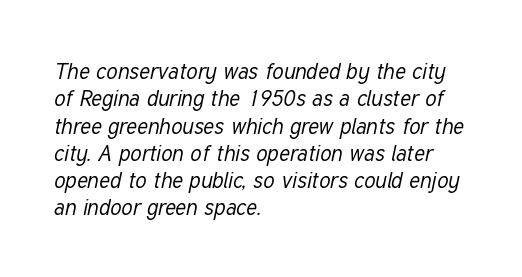
The image shows 22 px text type, italic (leaning right); set left-aligned, line spacing 1.24x, normal letter spacing, not underlined.
